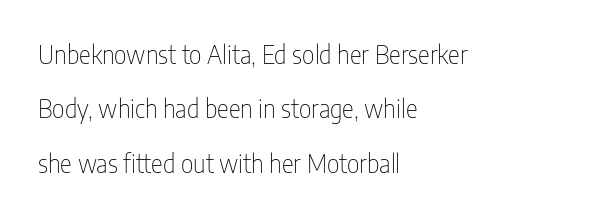
{"italic": "no", "bold": "no", "underline": "no", "align": "left", "line_spacing": "loose", "line_spacing_ratio": 2.18, "letter_spacing": "normal", "letter_spacing_em": 0.0, "glyph_px": 25}
